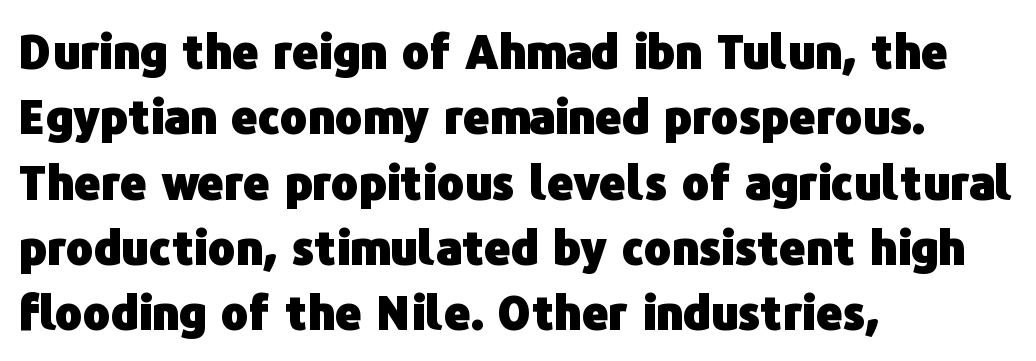
Observe the ordinary spacing: letters are neighbours, not strangers. Check where the strokes stop: nothing finishes them off — pure sans. The area under the type is left untouched. The letters stand upright; this is a roman face.
